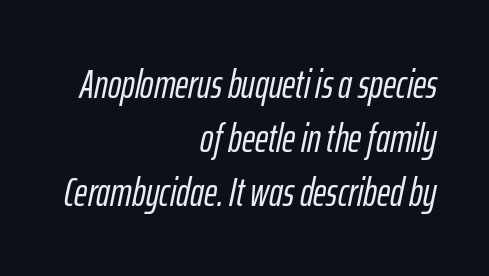
The image shows 40 px condensed type, italic (leaning right); set right-aligned, normal line spacing (1.35x), normal letter spacing, not underlined; low stroke contrast and a medium x-height.
